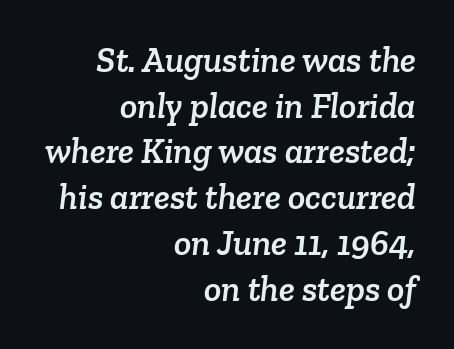
{"serif": "yes", "width": "normal", "stroke_contrast": "low", "x_height": "medium", "monospaced": "no", "underline": "no", "align": "right", "line_spacing": "normal", "line_spacing_ratio": 1.27, "letter_spacing": "normal", "letter_spacing_em": 0.0, "glyph_px": 36}
